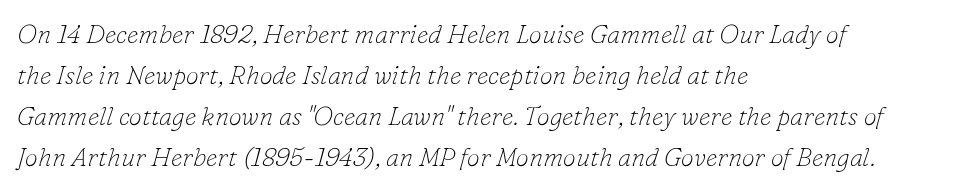
The image shows 26 px text type, italic (leaning right); set left-aligned, normal line spacing (1.58x), normal letter spacing, not underlined.
